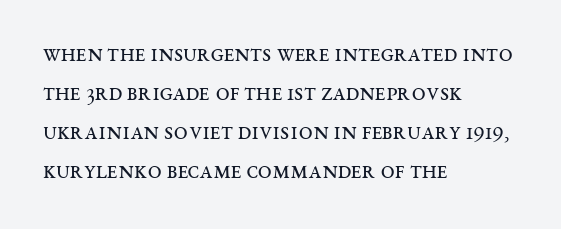
{"italic": "no", "bold": "no", "underline": "no", "align": "left", "line_spacing": "normal", "line_spacing_ratio": 1.56, "letter_spacing": "normal", "letter_spacing_em": 0.0, "glyph_px": 25}
